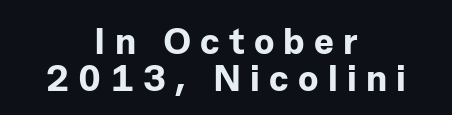
Q: Is the text bold? A: Yes.
Q: Is the text italic (slanted)? A: No, it is upright.
Q: Is the typeface a serif or a sans-serif typeface? A: Sans-serif.
Q: Is the text underlined? A: No.
Q: How is the paragraph aligned? A: Centered.
Q: Is the spacing between letters normal or unusually wide? A: Unusually wide.
Q: Is the spacing between lines tight, normal or loose? A: Tight.
Q: Width (condensed, normal, or wide)? A: Normal.
Q: Stroke contrast? A: Low.
Q: x-height? A: Medium.
Q: Monospaced? A: No.
